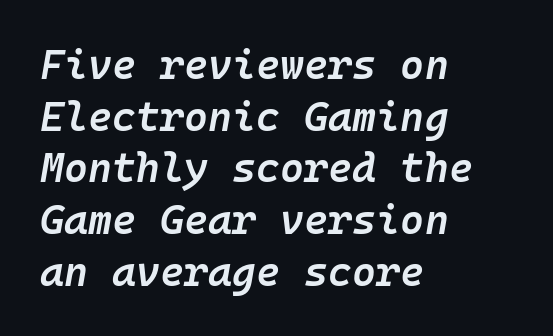
Q: Is the text bold? A: Semi-bold.
Q: Is the text italic (slanted)? A: Yes, it leans right by about 10 degrees.
Q: Is the text underlined? A: No.
Q: How is the paragraph aligned? A: Left-aligned.
Q: Is the spacing between letters normal or unusually wide? A: Normal.
Q: Is the spacing between lines tight, normal or loose? A: Normal.
Q: Width (condensed, normal, or wide)? A: Normal.
Q: Stroke contrast? A: Low.
Q: x-height? A: Medium.
Q: Monospaced? A: Yes.
